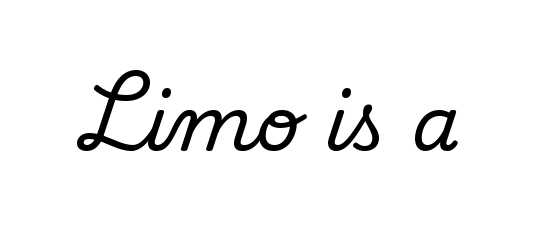
{"serif": "no", "bold": "no", "weight": "regular", "width": "normal", "stroke_contrast": "low", "x_height": "small", "monospaced": "no", "underline": "no", "letter_spacing": "normal", "letter_spacing_em": 0.0, "glyph_px": 77}
